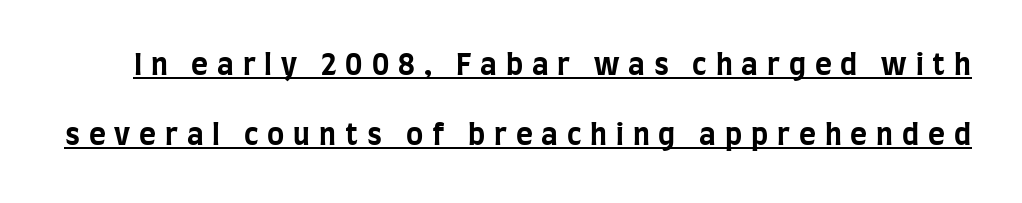
The tracking jumps out immediately: characters are airy and widely separated. Is this a fixed-width face? No — the glyphs have proportional, varying widths. It's the straight-up-and-down kind of type. Classification — sans serif. Caption: lettering with a line underneath. A full-strength bold gives these letters their thick strokes.
